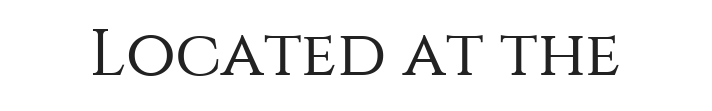
The image shows 65 px regular-weight sans-serif type, upright; set normal letter spacing, not underlined; medium stroke contrast and a large x-height.
